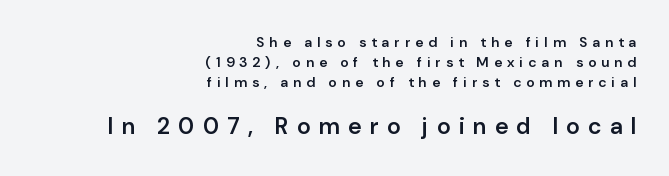
One-word summary of the alignment: right. Reading down the column, the eye jumps a familiar distance to each next line. Which of the two is more prominent by size? The second, at the bottom. You could only call the tracking loose — the letters float apart.
